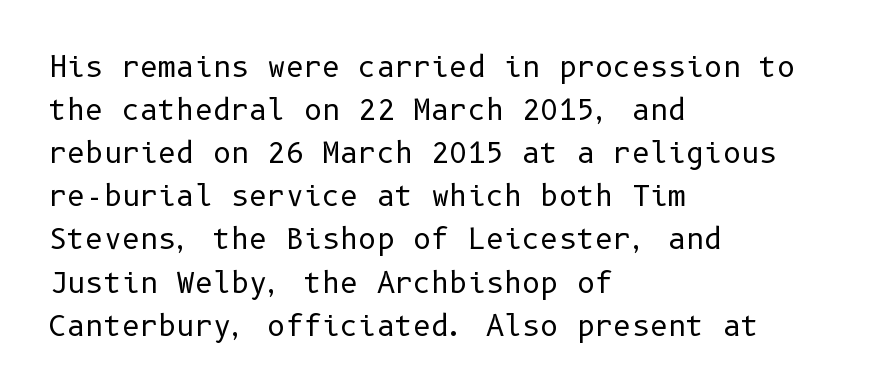
{"serif": "no", "italic": "no", "bold": "no", "weight": "regular", "width": "normal", "stroke_contrast": "low", "x_height": "medium", "underline": "no", "align": "left", "line_spacing": "normal", "line_spacing_ratio": 1.54, "letter_spacing": "normal", "letter_spacing_em": 0.0, "glyph_px": 28}
